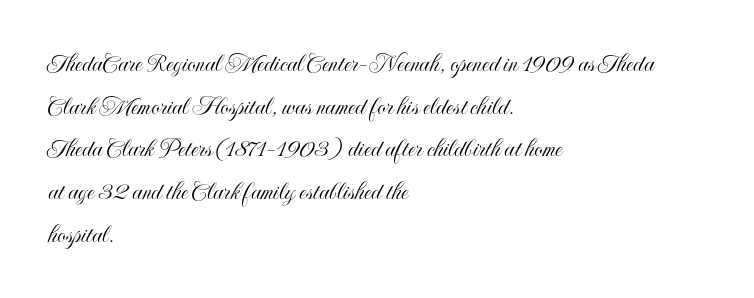
{"underline": "no", "align": "left", "line_spacing": "normal", "line_spacing_ratio": 1.58, "letter_spacing": "normal", "letter_spacing_em": 0.0, "glyph_px": 27}
